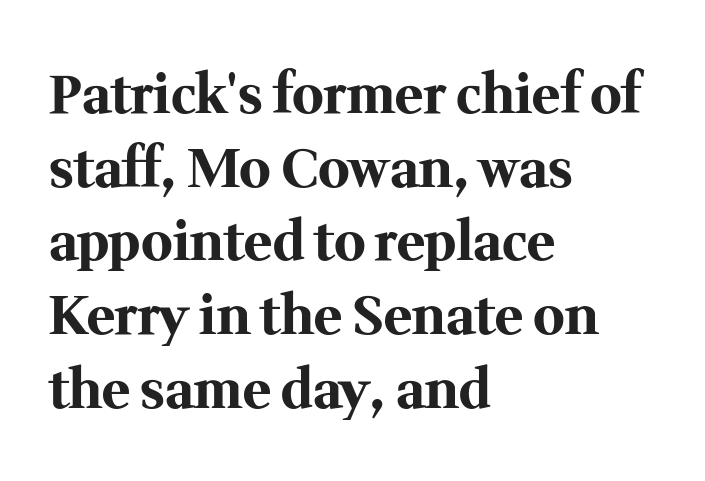
{"serif": "yes", "italic": "no", "bold": "yes", "weight": "bold", "width": "normal", "stroke_contrast": "medium", "x_height": "medium", "monospaced": "no", "underline": "no", "align": "left", "line_spacing": "normal", "line_spacing_ratio": 1.39, "letter_spacing": "normal", "letter_spacing_em": 0.0, "glyph_px": 53}
